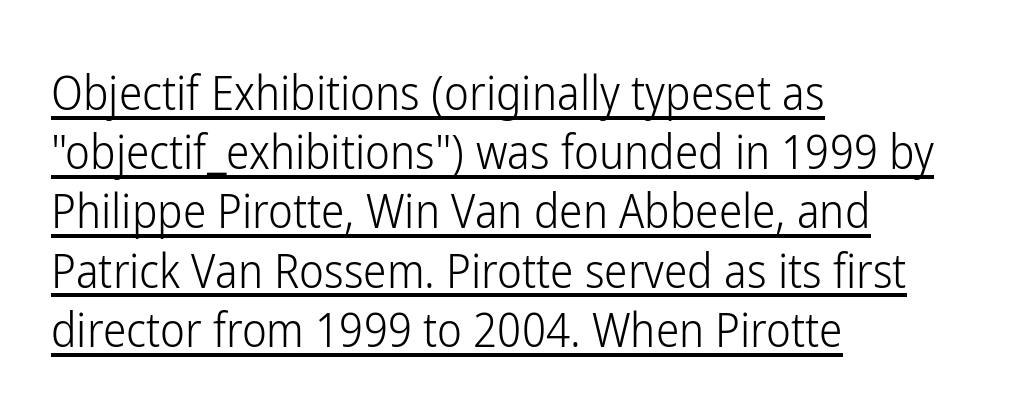
No heavy texture on the line: the type isn't bold. In terms of letterspacing, this is plain default setting. Does the type have serifs? No, each stem ends abruptly. The lines sit at an ordinary, default distance from one another. Each line starts at the same left margin while the right side varies.
